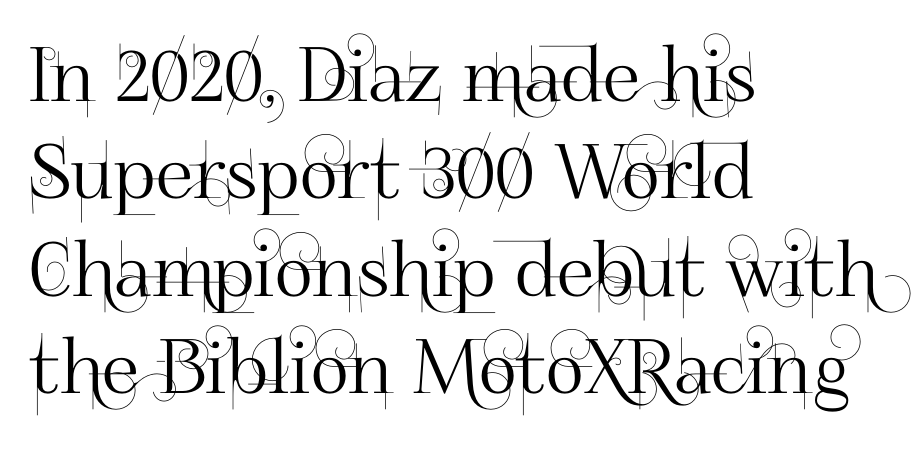
The image shows 75 px sans-serif type, upright; set left-aligned, normal line spacing (1.3x), normal letter spacing, not underlined; high stroke contrast and a small x-height.
